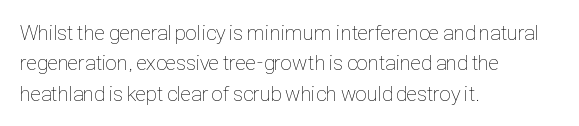
The image shows 21 px text type, upright; set left-aligned, normal line spacing (1.45x), normal letter spacing, not underlined.
